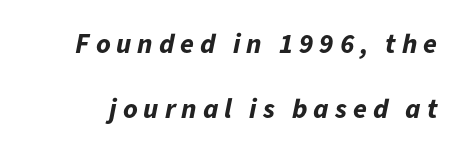
{"italic": "yes", "lean": "right", "slant_degrees": 11, "bold": "yes", "weight": "bold", "width": "normal", "stroke_contrast": "low", "x_height": "medium", "monospaced": "no", "underline": "no", "line_spacing": "loose", "line_spacing_ratio": 2.32, "letter_spacing": "wide", "letter_spacing_em": 0.21, "glyph_px": 28}
